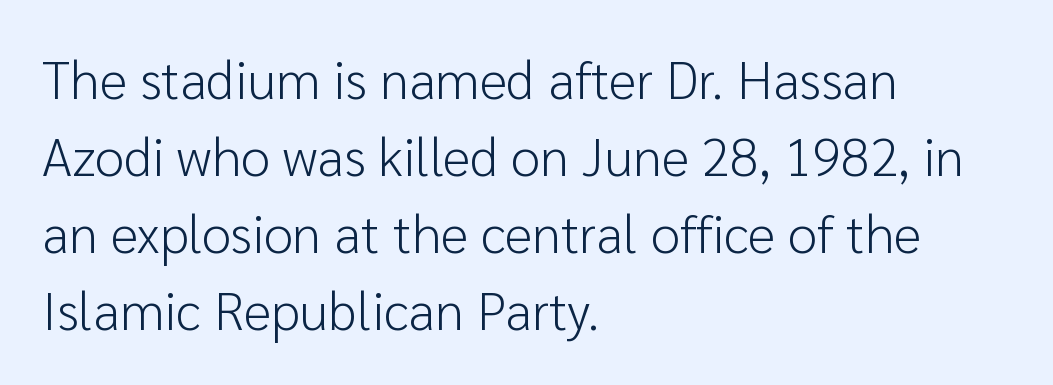
The image shows 53 px light sans-serif type, upright; set left-aligned, normal line spacing (1.45x), normal letter spacing, not underlined; low stroke contrast and a medium x-height.
